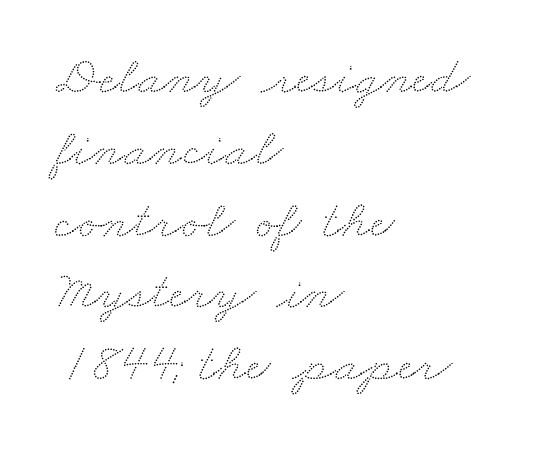
The image shows 54 px wide type; set left-aligned, normal line spacing (1.33x), normal letter spacing, not underlined; low stroke contrast and a small x-height.
